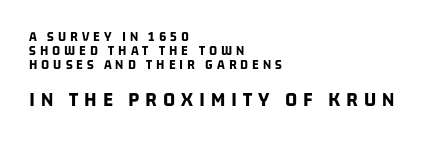
The foot of each line stays bare and open. Small over large — that's the arrangement of the two blocks here. Is the type bold? Yes — the strokes are clearly thick and heavy. If you measured baseline to baseline, you'd find a short distance.
